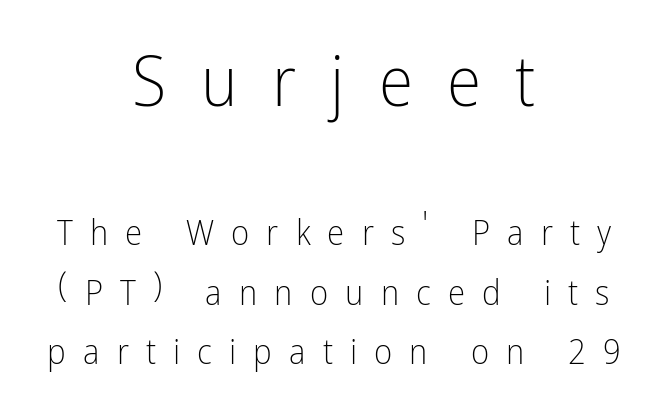
Q: Is the text bold? A: No.
Q: Is the text italic (slanted)? A: No, it is upright.
Q: Is the typeface a serif or a sans-serif typeface? A: Sans-serif.
Q: Is the text underlined? A: No.
Q: How is the paragraph aligned? A: Centered.
Q: Is the spacing between letters normal or unusually wide? A: Unusually wide.
Q: Which block of text is set in a larger size, the first (top) or the second (bottom)? A: The first (top) one.
Q: Width (condensed, normal, or wide)? A: Condensed.
Q: Stroke contrast? A: Low.
Q: x-height? A: Medium.
Q: Monospaced? A: No.
